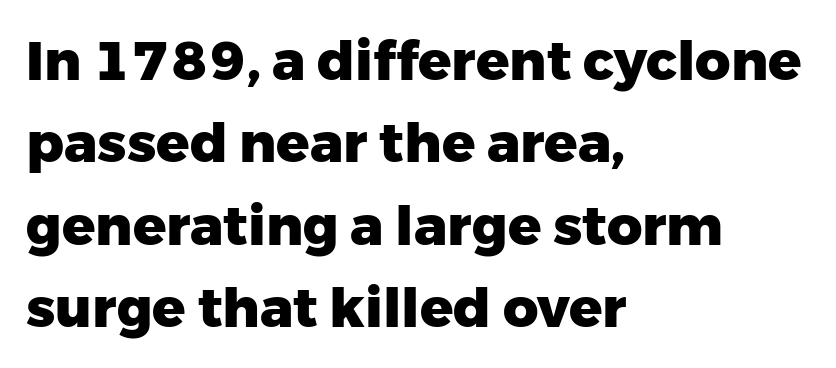
{"serif": "no", "italic": "no", "bold": "yes", "weight": "heavy", "width": "normal", "stroke_contrast": "low", "x_height": "medium", "monospaced": "no", "underline": "no", "align": "left", "line_spacing": "normal", "line_spacing_ratio": 1.5, "letter_spacing": "normal", "letter_spacing_em": 0.0, "glyph_px": 55}
